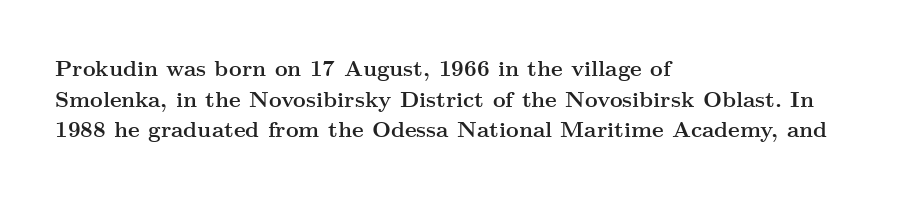
The image shows 22 px bold type, upright; set left-aligned, normal line spacing (1.39x), normal letter spacing, not underlined.
